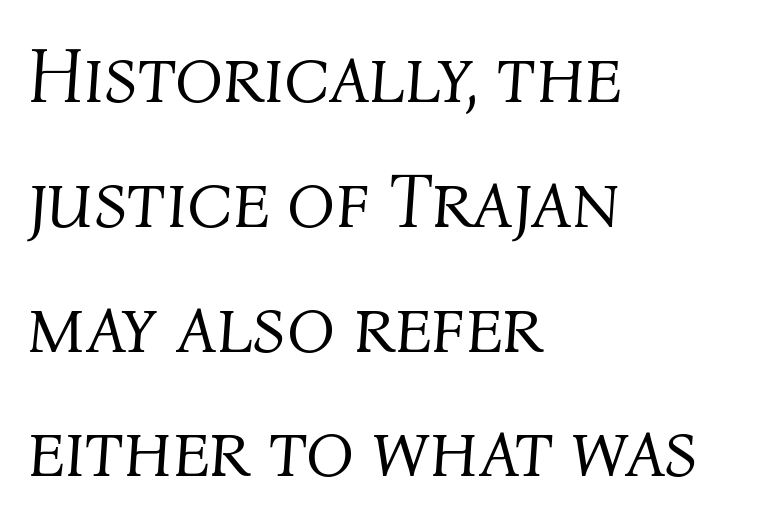
The image shows 79 px light type, italic (leaning right); set left-aligned, normal line spacing (1.58x), normal letter spacing, not underlined; medium stroke contrast and a medium x-height.
